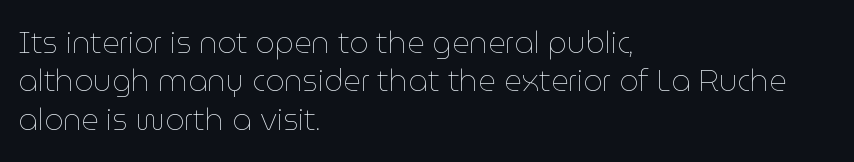
{"italic": "no", "bold": "no", "weight": "thin", "width": "normal", "stroke_contrast": "low", "x_height": "medium", "monospaced": "no", "underline": "no", "align": "left", "line_spacing": "normal", "line_spacing_ratio": 1.28, "letter_spacing": "normal", "letter_spacing_em": 0.0, "glyph_px": 30}
